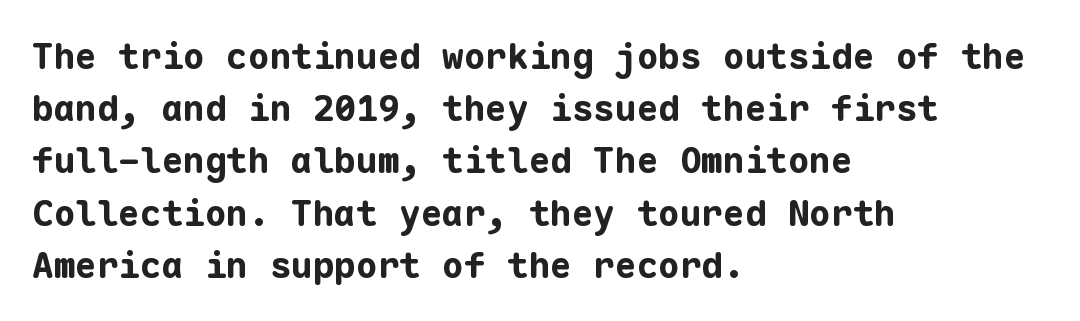
The passage shown stacks its lines at a standard gap. The passage shown is emphatically bold. Between one letter and the next there's only the usual sliver of space. Unlike a traditional serif, this face leaves its strokes unadorned.
